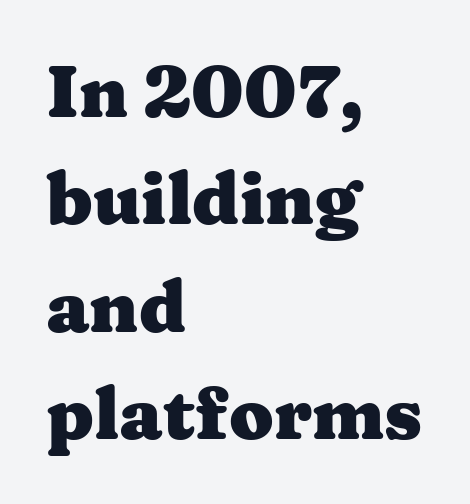
{"serif": "yes", "italic": "no", "bold": "yes", "weight": "heavy", "width": "wide", "stroke_contrast": "medium", "x_height": "medium", "monospaced": "no", "underline": "no", "align": "left", "line_spacing": "normal", "line_spacing_ratio": 1.49, "letter_spacing": "normal", "letter_spacing_em": 0.0, "glyph_px": 72}
